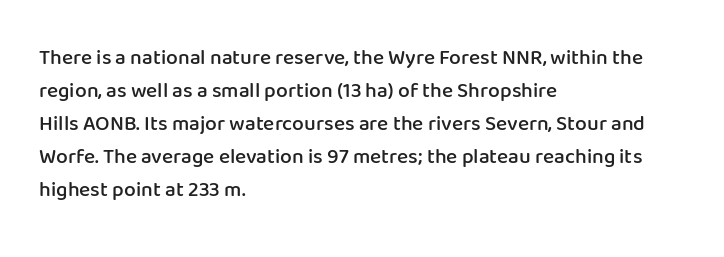
The image shows 21 px text type, upright; set left-aligned, normal line spacing (1.57x), normal letter spacing, not underlined.
